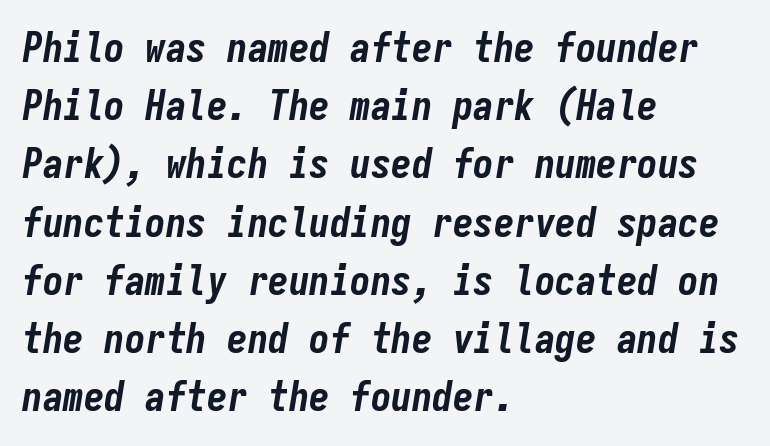
{"italic": "yes", "lean": "right", "slant_degrees": 9, "bold": "yes", "weight": "bold", "width": "condensed", "stroke_contrast": "low", "x_height": "medium", "monospaced": "yes", "underline": "no", "align": "left", "line_spacing": "normal", "line_spacing_ratio": 1.42, "letter_spacing": "normal", "letter_spacing_em": 0.0, "glyph_px": 41}
